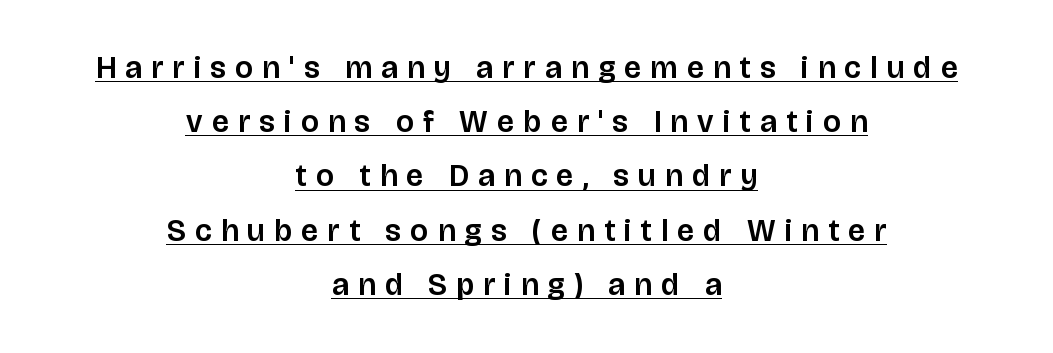
Q: Is the text italic (slanted)? A: No, it is upright.
Q: Is the typeface a serif or a sans-serif typeface? A: Sans-serif.
Q: Is the text underlined? A: Yes.
Q: How is the paragraph aligned? A: Centered.
Q: Is the spacing between letters normal or unusually wide? A: Unusually wide.
Q: Width (condensed, normal, or wide)? A: Normal.
Q: Stroke contrast? A: Low.
Q: x-height? A: Large.
Q: Monospaced? A: No.
